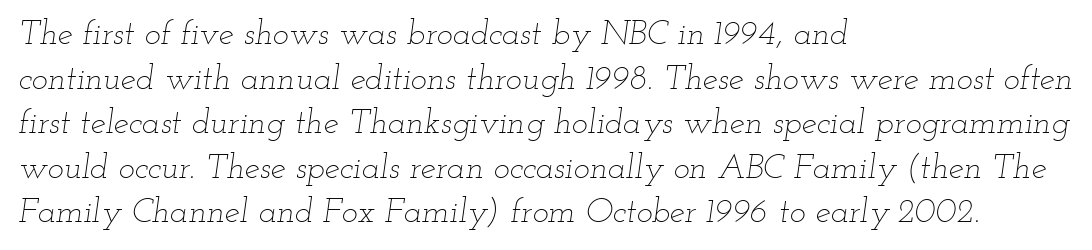
The image shows 34 px thin, wide type, italic (leaning right); set left-aligned, normal line spacing (1.31x), normal letter spacing, not underlined; low stroke contrast and a small x-height.
